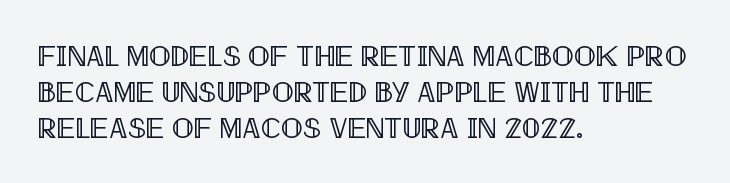
{"italic": "no", "width": "condensed", "x_height": "large", "monospaced": "no", "underline": "no", "align": "left", "line_spacing": "normal", "line_spacing_ratio": 1.25, "letter_spacing": "normal", "letter_spacing_em": 0.0, "glyph_px": 29}
